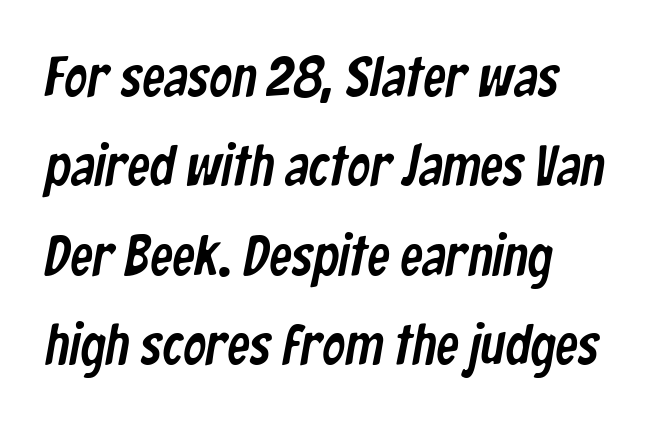
Q: Is the typeface a serif or a sans-serif typeface? A: Sans-serif.
Q: Is the text underlined? A: No.
Q: How is the paragraph aligned? A: Left-aligned.
Q: Is the spacing between letters normal or unusually wide? A: Normal.
Q: Is the spacing between lines tight, normal or loose? A: Normal.
Q: Width (condensed, normal, or wide)? A: Condensed.
Q: Stroke contrast? A: Low.
Q: x-height? A: Medium.
Q: Monospaced? A: No.
